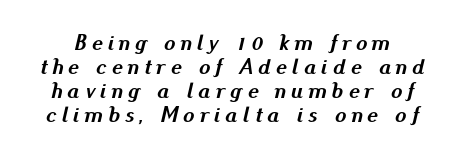
Leading is clearly below the norm, producing a dense column. The words here are not underlined. The glyphs look as if they've been sheared to an angle. As a designer I'd log this as weight 700, bold. The rendering inserts visible extra space after every character.
